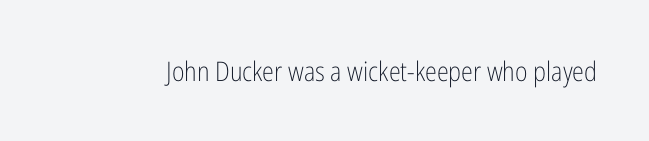
{"italic": "no", "bold": "no", "underline": "no", "letter_spacing": "normal", "letter_spacing_em": 0.0, "glyph_px": 27}
